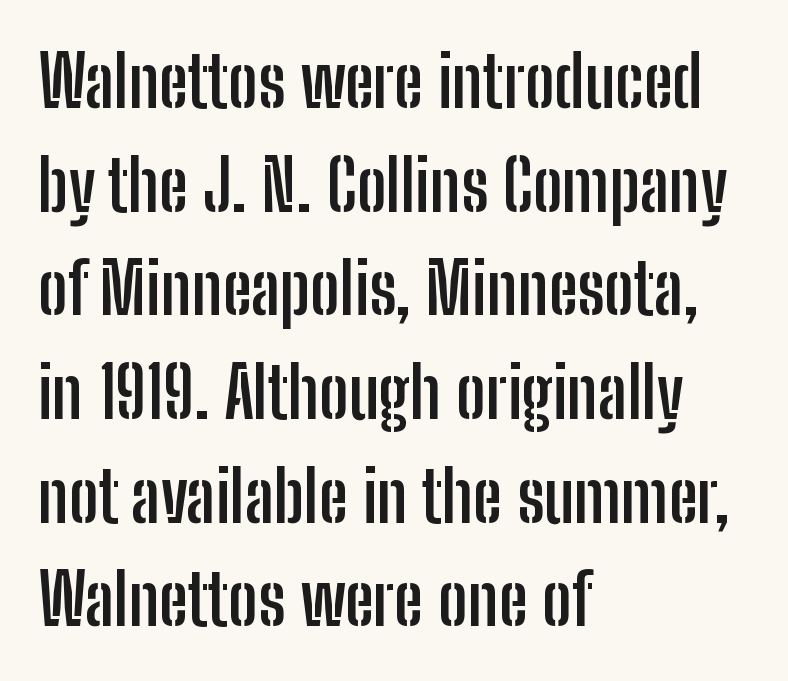
Q: Is the text bold? A: Yes.
Q: Is the text italic (slanted)? A: No, it is upright.
Q: Is the typeface a serif or a sans-serif typeface? A: Sans-serif.
Q: Is the text underlined? A: No.
Q: How is the paragraph aligned? A: Left-aligned.
Q: Is the spacing between letters normal or unusually wide? A: Normal.
Q: Is the spacing between lines tight, normal or loose? A: Normal.
Q: Width (condensed, normal, or wide)? A: Condensed.
Q: Stroke contrast? A: Low.
Q: x-height? A: Medium.
Q: Monospaced? A: No.
